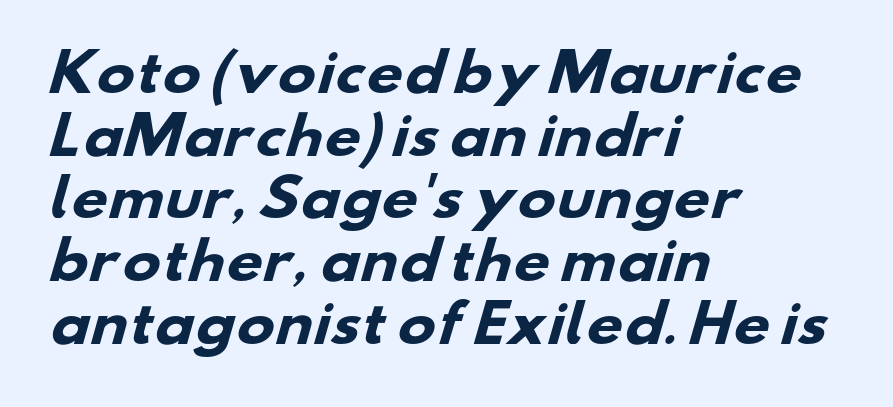
Q: Is the text bold? A: Yes.
Q: Is the typeface a serif or a sans-serif typeface? A: Sans-serif.
Q: Is the text underlined? A: No.
Q: How is the paragraph aligned? A: Left-aligned.
Q: Is the spacing between letters normal or unusually wide? A: Normal.
Q: Width (condensed, normal, or wide)? A: Wide.
Q: Stroke contrast? A: Low.
Q: x-height? A: Small.
Q: Monospaced? A: No.
